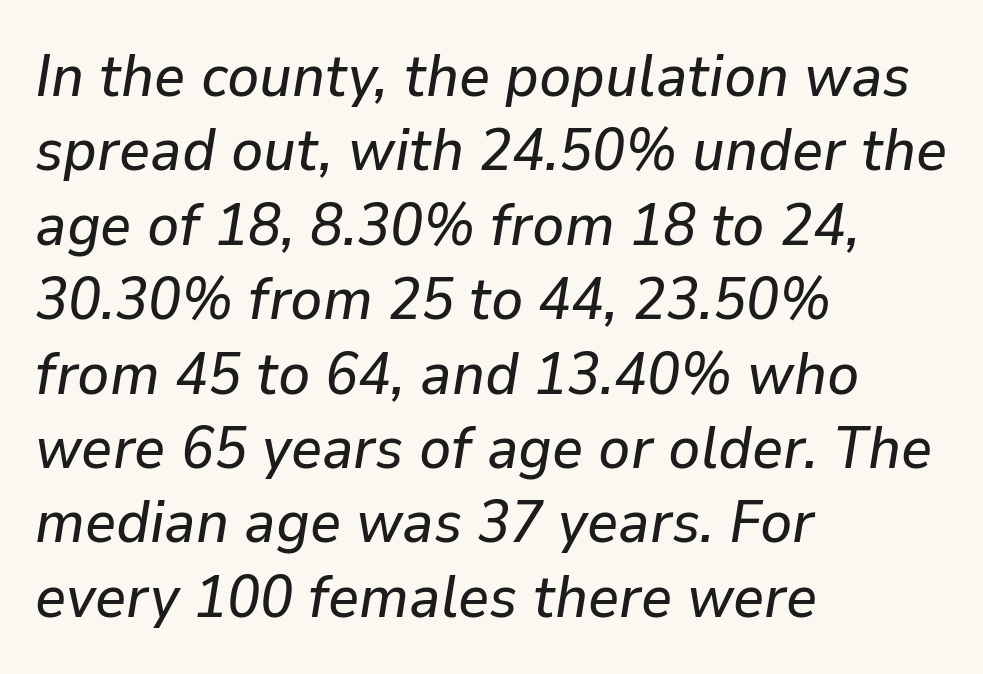
Q: Is the text italic (slanted)? A: Yes, it leans right by about 9 degrees.
Q: Is the text underlined? A: No.
Q: How is the paragraph aligned? A: Left-aligned.
Q: Is the spacing between letters normal or unusually wide? A: Normal.
Q: Width (condensed, normal, or wide)? A: Normal.
Q: Stroke contrast? A: Low.
Q: x-height? A: Medium.
Q: Monospaced? A: No.
